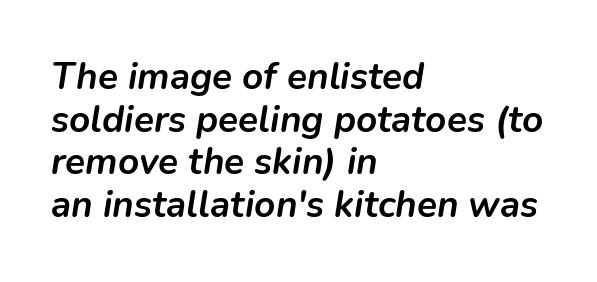
{"italic": "yes", "lean": "right", "slant_degrees": 9, "bold": "yes", "weight": "semibold", "width": "normal", "stroke_contrast": "low", "x_height": "medium", "monospaced": "no", "underline": "no", "align": "left", "line_spacing": "tight", "line_spacing_ratio": 1.15, "letter_spacing": "normal", "letter_spacing_em": 0.0, "glyph_px": 37}
